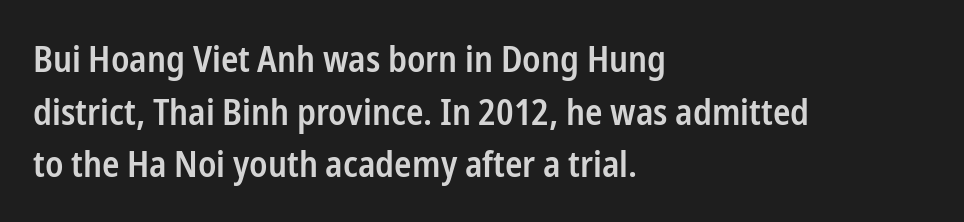
{"serif": "no", "italic": "no", "bold": "semi", "weight": "semibold", "width": "condensed", "stroke_contrast": "low", "x_height": "medium", "monospaced": "no", "underline": "no", "align": "left", "line_spacing": "normal", "line_spacing_ratio": 1.46, "letter_spacing": "normal", "letter_spacing_em": 0.0, "glyph_px": 36}
